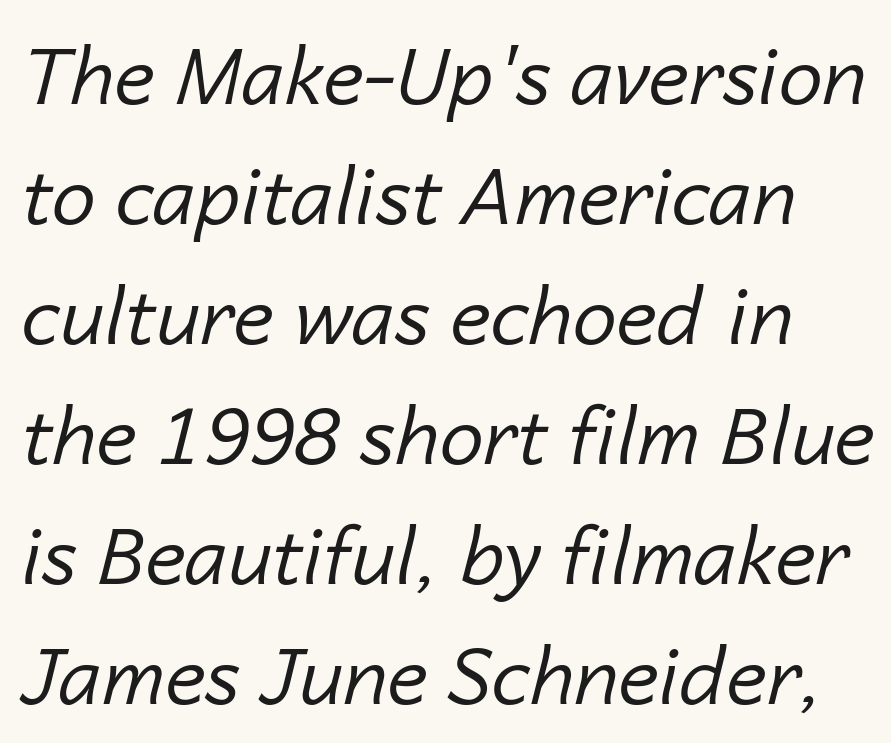
Q: Is the text bold? A: No.
Q: Is the text italic (slanted)? A: Yes, it leans right by about 14 degrees.
Q: Is the text underlined? A: No.
Q: Is the spacing between letters normal or unusually wide? A: Normal.
Q: Is the spacing between lines tight, normal or loose? A: Normal.
Q: Width (condensed, normal, or wide)? A: Normal.
Q: Stroke contrast? A: Low.
Q: x-height? A: Medium.
Q: Monospaced? A: No.
